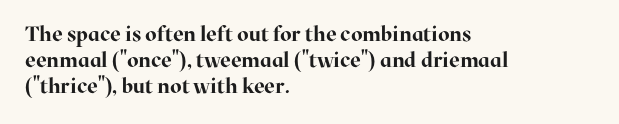
Q: Is the text bold? A: Yes.
Q: Is the text italic (slanted)? A: No, it is upright.
Q: Is the text underlined? A: No.
Q: How is the paragraph aligned? A: Left-aligned.
Q: Is the spacing between letters normal or unusually wide? A: Normal.
